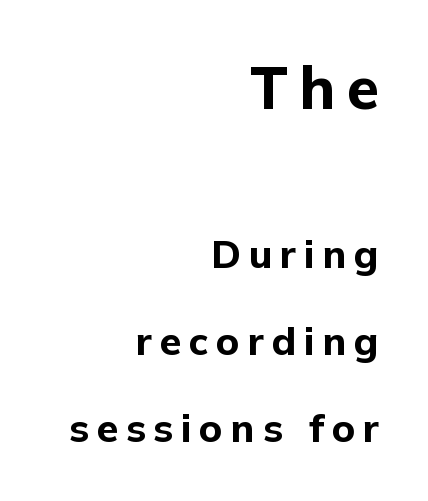
Students, this is bold: see how much ink each stroke carries. The setting favours the right margin, as signatures and pull-quotes sometimes do. Letter spacing: wide. Characters remain perfectly vertical along every line.
